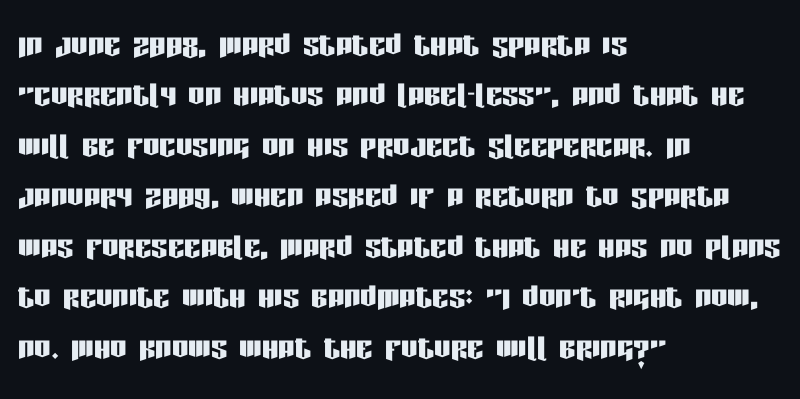
The image shows 41 px condensed sans-serif type, upright; set left-aligned, line spacing 1.23x, normal letter spacing, not underlined; low stroke contrast and a large x-height.
